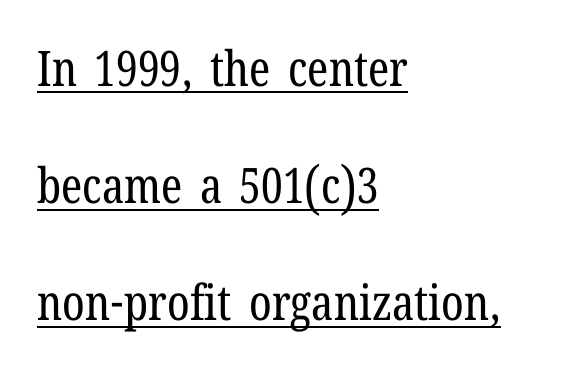
The face used here is seriffed, in the tradition of book romans. Is the stroke heavy? The answer is a plain regular-or-lighter. The ragged edge is on the right, which tells us the setting is flush left. The passage shown is underscored from start to finish. Spacing verdict: proportional, widths tailored to each character. Look at the tracking — it's just the regular setting, nothing added.
